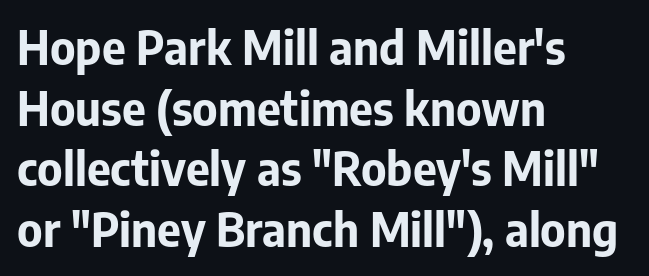
Q: Is the text bold? A: Yes.
Q: Is the text italic (slanted)? A: No, it is upright.
Q: Is the typeface a serif or a sans-serif typeface? A: Sans-serif.
Q: Is the text underlined? A: No.
Q: How is the paragraph aligned? A: Left-aligned.
Q: Is the spacing between letters normal or unusually wide? A: Normal.
Q: Is the spacing between lines tight, normal or loose? A: Normal.
Q: Width (condensed, normal, or wide)? A: Normal.
Q: Stroke contrast? A: Low.
Q: x-height? A: Medium.
Q: Monospaced? A: No.
